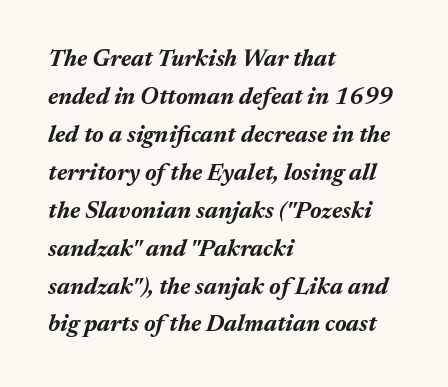
A typesetter would mark this as italic. Short and long lines alike share a common starting point at left. The face used here has the dense, thick strokes of a bold. The vertical gap from one line to the next is medium. No extra tracking has been applied to these lines. Glance below the letters and you will spot only blank space.
